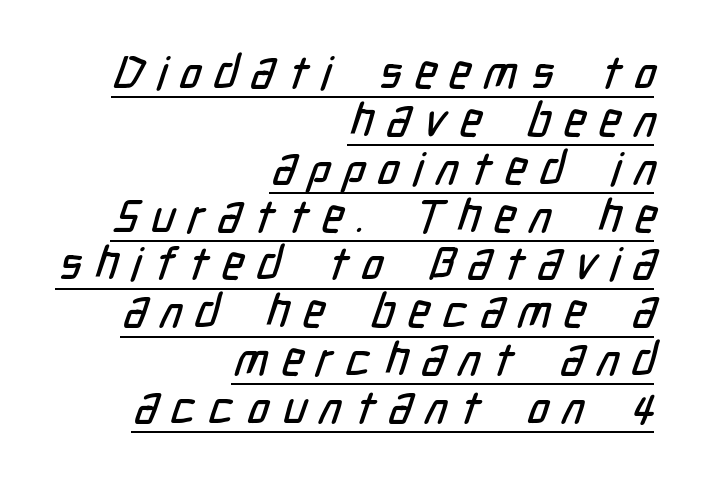
The image shows 46 px condensed sans-serif type; set right-aligned, tight line spacing (1.04x), unusually wide letter spacing (+0.29 em), underlined; low stroke contrast and a medium x-height.
